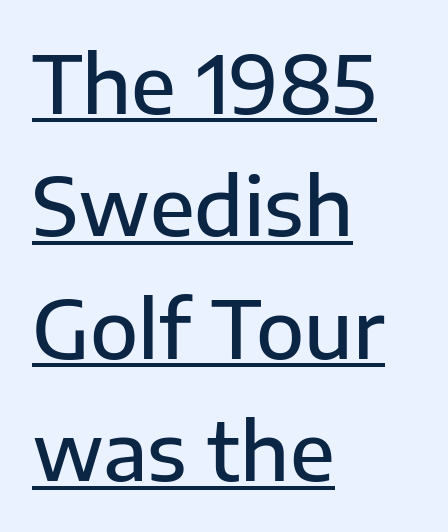
Q: Is the text bold? A: Semi-bold.
Q: Is the text italic (slanted)? A: No, it is upright.
Q: Is the typeface a serif or a sans-serif typeface? A: Sans-serif.
Q: Is the text underlined? A: Yes.
Q: How is the paragraph aligned? A: Left-aligned.
Q: Is the spacing between letters normal or unusually wide? A: Normal.
Q: Is the spacing between lines tight, normal or loose? A: Normal.
Q: Width (condensed, normal, or wide)? A: Normal.
Q: Stroke contrast? A: Low.
Q: x-height? A: Medium.
Q: Monospaced? A: No.
